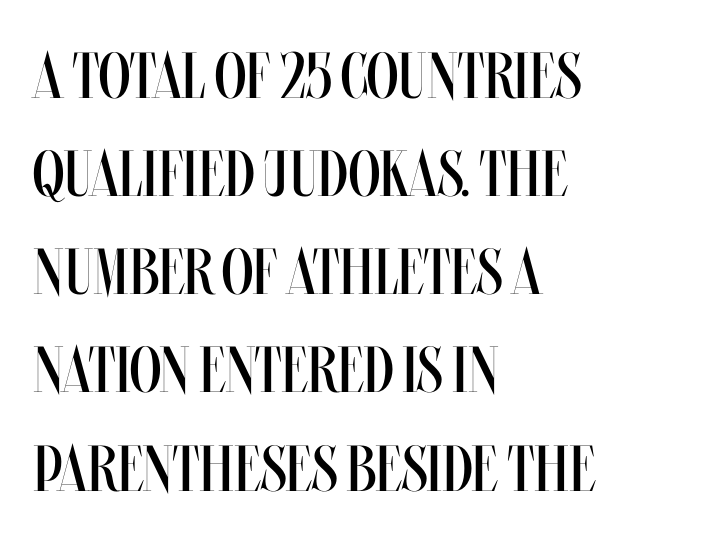
{"italic": "no", "bold": "no", "weight": "regular", "width": "condensed", "stroke_contrast": "medium", "x_height": "large", "monospaced": "no", "underline": "no", "align": "left", "line_spacing": "normal", "line_spacing_ratio": 1.51, "letter_spacing": "normal", "letter_spacing_em": 0.0, "glyph_px": 65}
